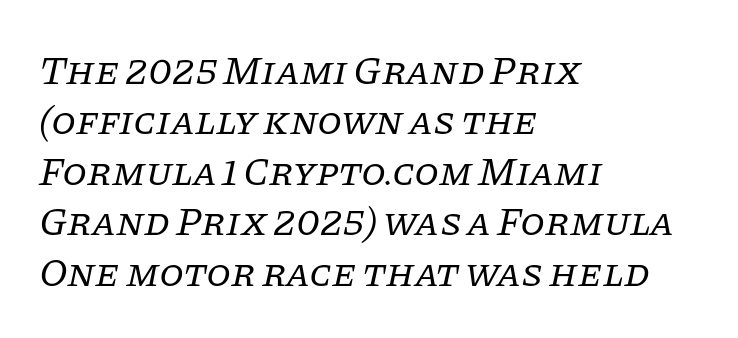
Notice how the passage keeps a crisp vertical edge on the left only. Does the lettering tilt? It does — this is italic. These lines sit exactly where default settings would place them. This sample uses a serif face. Quick note: underline off. Stroke thickness stays within the range of a standard reading face or lighter.
